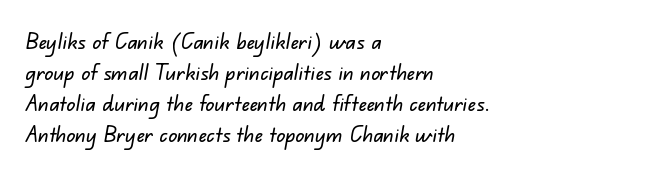
In CSS terms this would be text-align: left. Type without underlining. Does the leading feel generous? No, just average. Does extra space separate the letters? No, they use regular spacing.
